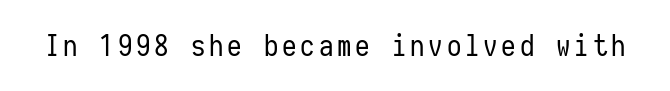
Classification — sans serif. Rendered with straight, roman letterforms. The face used here is monospaced, like something from a code editor. The gap between lines stays unmarked.
